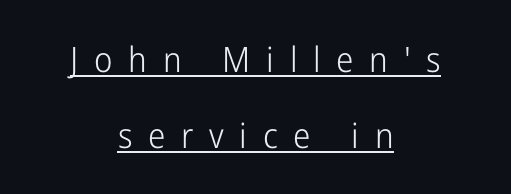
The image shows 35 px light, condensed sans-serif type, upright; set centered, loose line spacing (2.18x), unusually wide letter spacing (+0.45 em), underlined; low stroke contrast and a medium x-height.
